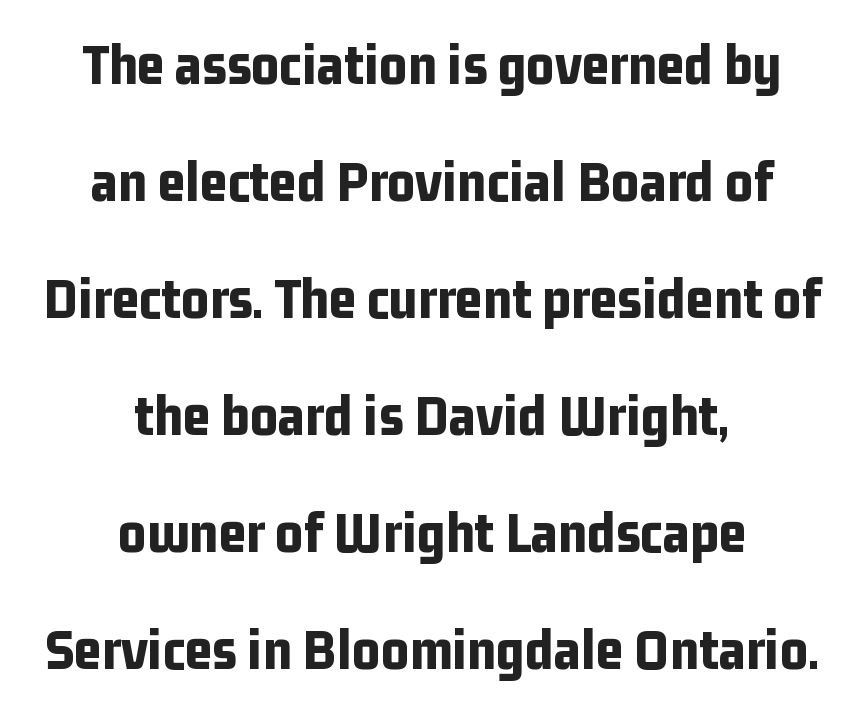
The image shows 60 px bold, condensed sans-serif type, upright; set centered, loose line spacing (1.95x), normal letter spacing, not underlined; low stroke contrast and a medium x-height.
